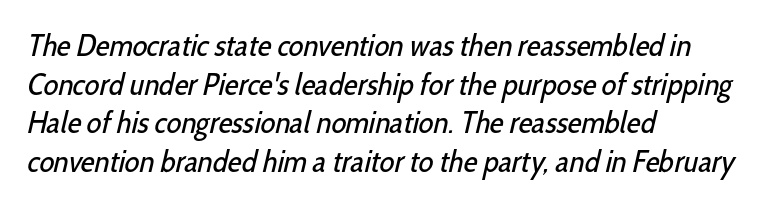
The image shows 31 px regular-weight, condensed sans-serif type; set left-aligned, normal line spacing (1.25x), normal letter spacing, not underlined; low stroke contrast and a medium x-height.
